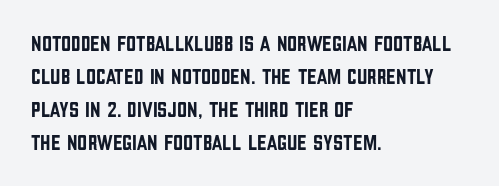
A clean baseline with only descenders dipping below it. Standard letterfit; no display-style spreading of the glyphs. Notice how descenders clear the ascenders below comfortably — that's standard leading. It's the straight-up-and-down kind of type. Does the copy run flush right? No — it runs flush left.
